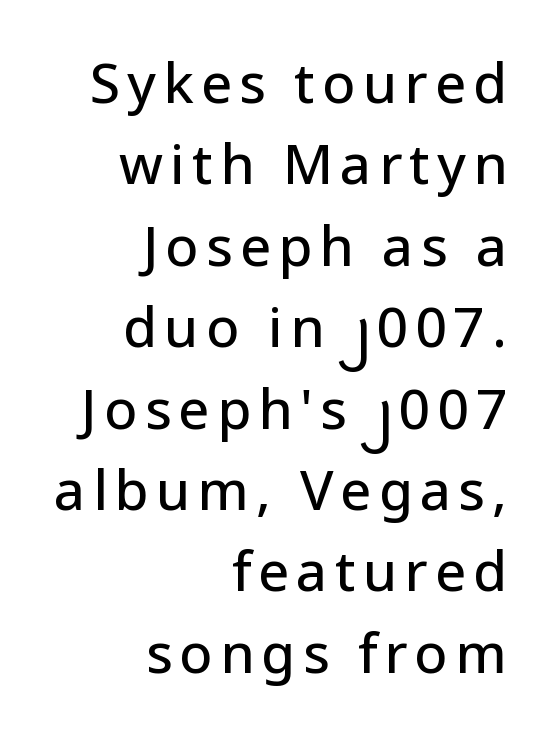
The rendering anchors every line to the right-hand side. Characters remain perfectly vertical along every line. No feet cap the strokes, marking this as sans-serif type. The foot of each line stays bare and open. These lines sit exactly where default settings would place them. Note the varied advance widths — an 'i' is clearly narrower than an 'm'.
